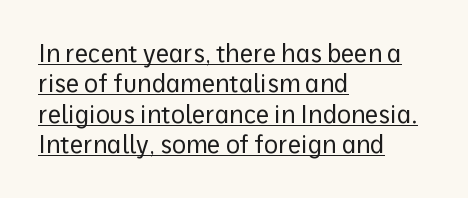
{"italic": "no", "bold": "no", "underline": "yes", "align": "left", "line_spacing": "normal", "line_spacing_ratio": 1.27, "letter_spacing": "normal", "letter_spacing_em": 0.0, "glyph_px": 24}
